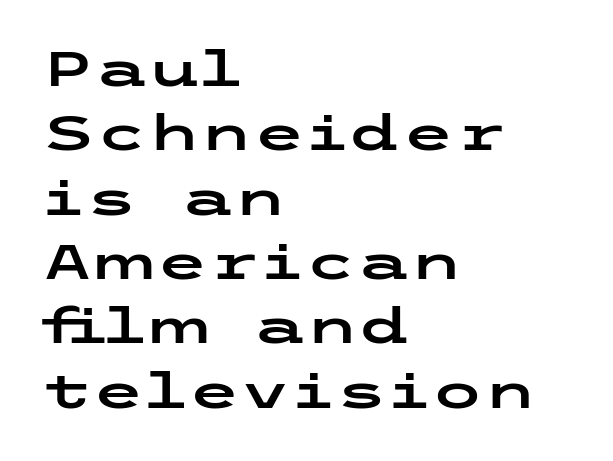
Q: Is the text italic (slanted)? A: No, it is upright.
Q: Is the typeface a serif or a sans-serif typeface? A: Sans-serif.
Q: Is the text underlined? A: No.
Q: How is the paragraph aligned? A: Left-aligned.
Q: Is the spacing between letters normal or unusually wide? A: Normal.
Q: Is the spacing between lines tight, normal or loose? A: Normal.
Q: Width (condensed, normal, or wide)? A: Wide.
Q: Stroke contrast? A: Low.
Q: x-height? A: Medium.
